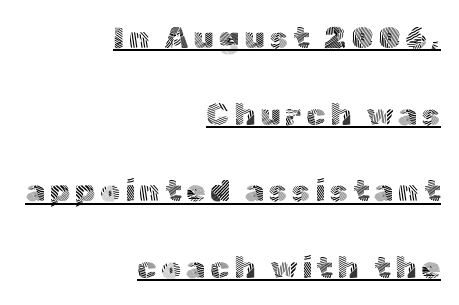
The typography opts for an upright posture over an oblique one. Is this a fixed-width face? No — the glyphs have proportional, varying widths. Notice the wide empty band between every row — that's loose leading. Every row of glyphs terminates at an identical x-position on the right.
